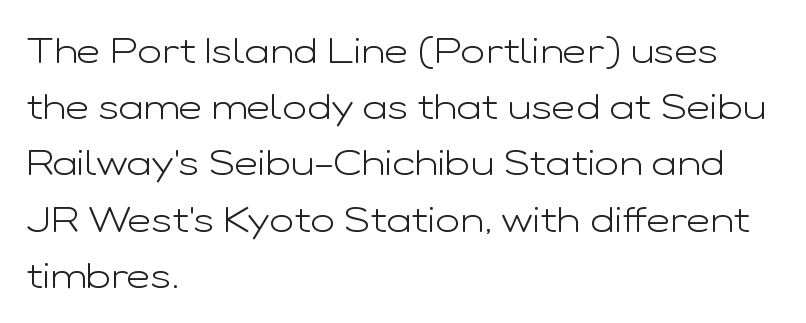
{"serif": "no", "italic": "no", "bold": "no", "weight": "light", "width": "wide", "stroke_contrast": "low", "x_height": "medium", "monospaced": "no", "underline": "no", "align": "left", "line_spacing": "normal", "line_spacing_ratio": 1.52, "letter_spacing": "normal", "letter_spacing_em": 0.0, "glyph_px": 37}
